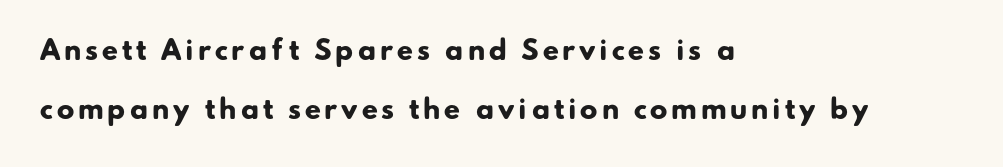
The image shows 26 px bold type; set left-aligned, loose line spacing (2.27x), not underlined.
